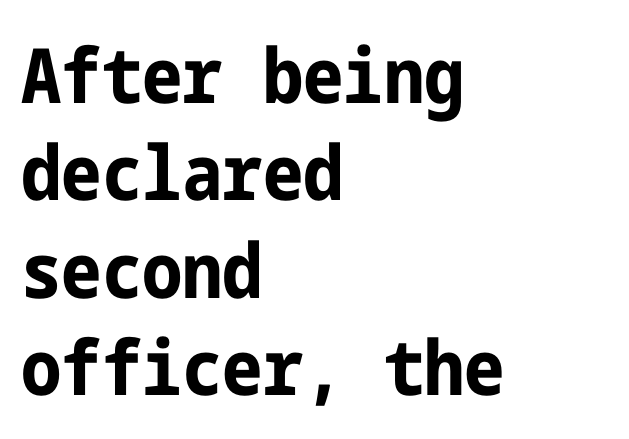
Q: Is the text bold? A: Yes.
Q: Is the text italic (slanted)? A: No, it is upright.
Q: Is the typeface a serif or a sans-serif typeface? A: Sans-serif.
Q: Is the text underlined? A: No.
Q: How is the paragraph aligned? A: Left-aligned.
Q: Is the spacing between letters normal or unusually wide? A: Normal.
Q: Is the spacing between lines tight, normal or loose? A: Normal.
Q: Width (condensed, normal, or wide)? A: Condensed.
Q: Stroke contrast? A: Low.
Q: x-height? A: Medium.
